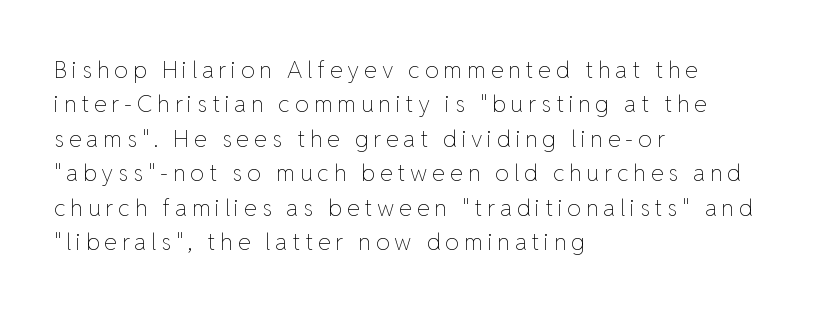
Q: Is the text bold? A: No.
Q: Is the text italic (slanted)? A: No, it is upright.
Q: Is the text underlined? A: No.
Q: How is the paragraph aligned? A: Left-aligned.
Q: Is the spacing between letters normal or unusually wide? A: Unusually wide.
Q: Is the spacing between lines tight, normal or loose? A: Normal.
